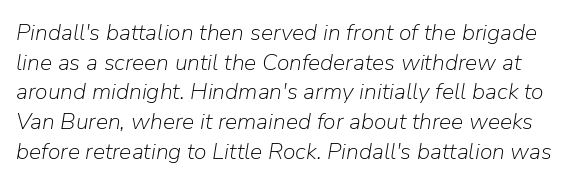
{"italic": "yes", "lean": "right", "slant_degrees": 9, "bold": "no", "underline": "no", "line_spacing": "normal", "line_spacing_ratio": 1.29, "letter_spacing": "normal", "letter_spacing_em": 0.0, "glyph_px": 23}
